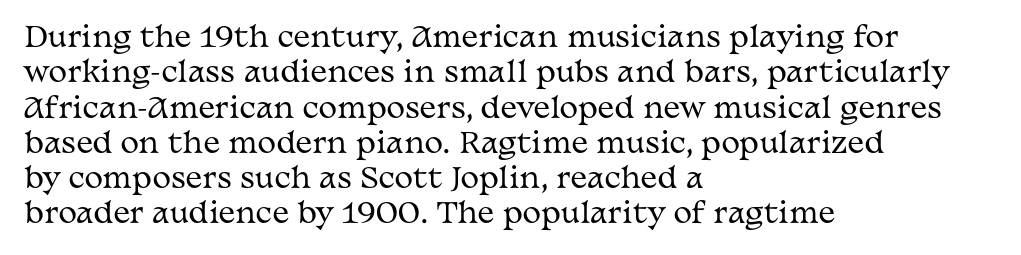
Q: Is the text bold? A: No.
Q: Is the text italic (slanted)? A: No, it is upright.
Q: Is the typeface a serif or a sans-serif typeface? A: Serif.
Q: Is the text underlined? A: No.
Q: How is the paragraph aligned? A: Left-aligned.
Q: Is the spacing between letters normal or unusually wide? A: Normal.
Q: Is the spacing between lines tight, normal or loose? A: Normal.
Q: Width (condensed, normal, or wide)? A: Wide.
Q: Stroke contrast? A: Medium.
Q: x-height? A: Medium.
Q: Monospaced? A: No.
